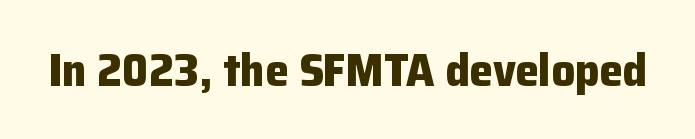
The image shows 47 px bold sans-serif type, upright; set normal letter spacing, not underlined; low stroke contrast and a medium x-height.
